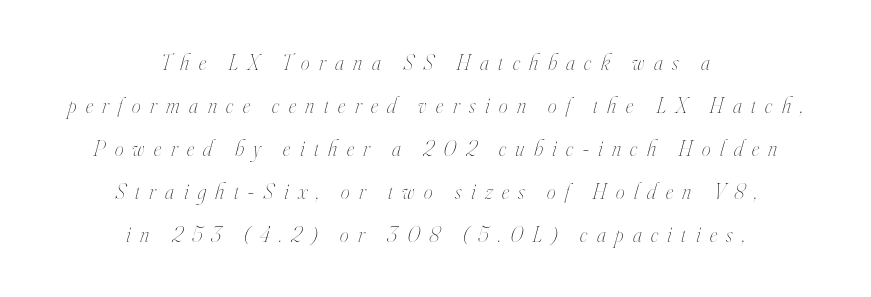
Q: Is the text bold? A: No.
Q: Is the text italic (slanted)? A: Yes, it leans right by about 16 degrees.
Q: Is the text underlined? A: No.
Q: How is the paragraph aligned? A: Centered.
Q: Is the spacing between letters normal or unusually wide? A: Unusually wide.
Q: Is the spacing between lines tight, normal or loose? A: Loose.
